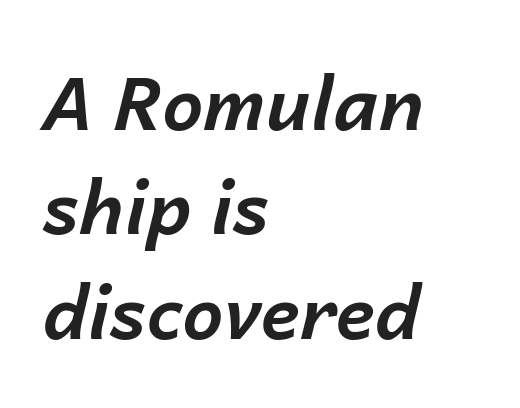
The image shows 73 px bold type, italic (leaning right); set left-aligned, normal line spacing (1.43x), normal letter spacing, not underlined; low stroke contrast and a medium x-height.
